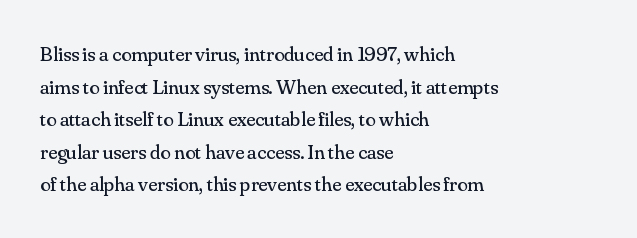
Q: Is the text bold? A: No.
Q: Is the text italic (slanted)? A: No, it is upright.
Q: Is the text underlined? A: No.
Q: How is the paragraph aligned? A: Left-aligned.
Q: Is the spacing between letters normal or unusually wide? A: Normal.
Q: Is the spacing between lines tight, normal or loose? A: Normal.
